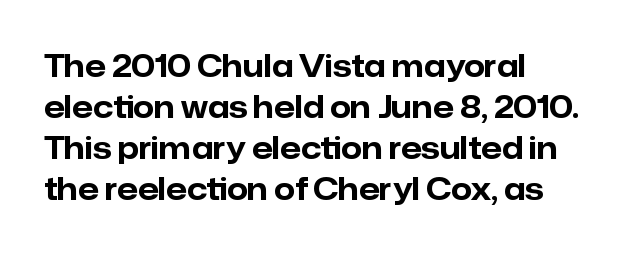
Q: Is the text bold? A: Yes.
Q: Is the text italic (slanted)? A: No, it is upright.
Q: Is the typeface a serif or a sans-serif typeface? A: Sans-serif.
Q: Is the text underlined? A: No.
Q: How is the paragraph aligned? A: Left-aligned.
Q: Is the spacing between letters normal or unusually wide? A: Normal.
Q: Is the spacing between lines tight, normal or loose? A: Normal.
Q: Width (condensed, normal, or wide)? A: Normal.
Q: Stroke contrast? A: Low.
Q: x-height? A: Medium.
Q: Monospaced? A: No.
